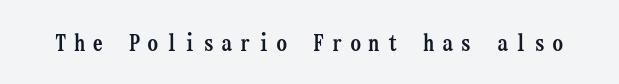
{"italic": "no", "bold": "yes", "underline": "no", "letter_spacing": "wide", "letter_spacing_em": 0.3, "glyph_px": 23}
